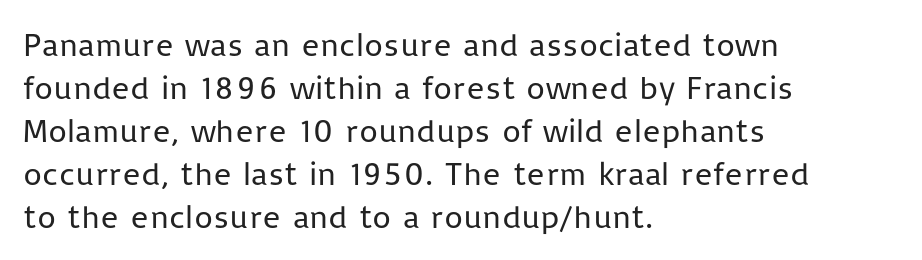
The image shows 33 px regular-weight sans-serif type, upright; set left-aligned, normal line spacing (1.3x), normal letter spacing, not underlined; low stroke contrast and a medium x-height.
